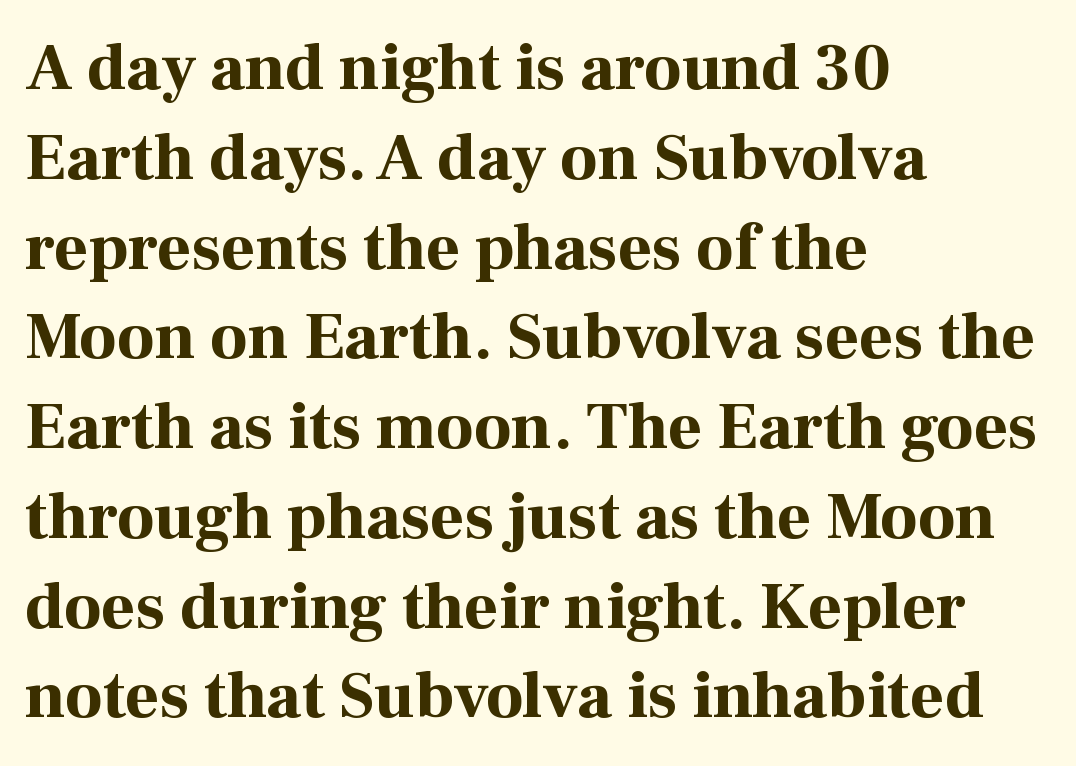
The image shows 66 px bold serif type, upright; set left-aligned, normal line spacing (1.36x), normal letter spacing, not underlined; high stroke contrast and a medium x-height.
